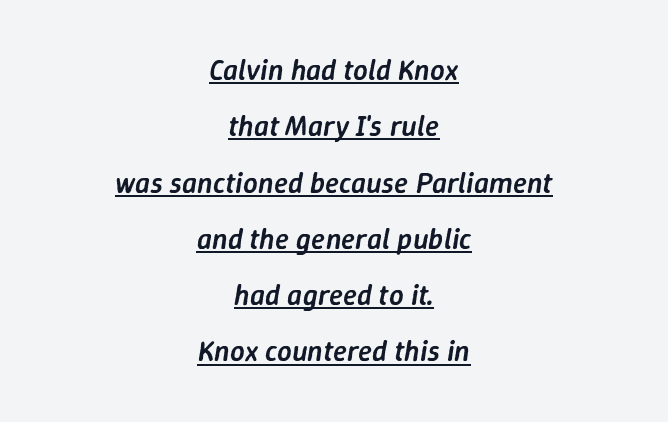
Q: Is the text bold? A: Semi-bold.
Q: Is the text italic (slanted)? A: Yes, it leans right by about 9 degrees.
Q: Is the text underlined? A: Yes.
Q: How is the paragraph aligned? A: Centered.
Q: Is the spacing between letters normal or unusually wide? A: Normal.
Q: Is the spacing between lines tight, normal or loose? A: Loose.
Q: Width (condensed, normal, or wide)? A: Normal.
Q: Stroke contrast? A: Low.
Q: x-height? A: Medium.
Q: Monospaced? A: No.
